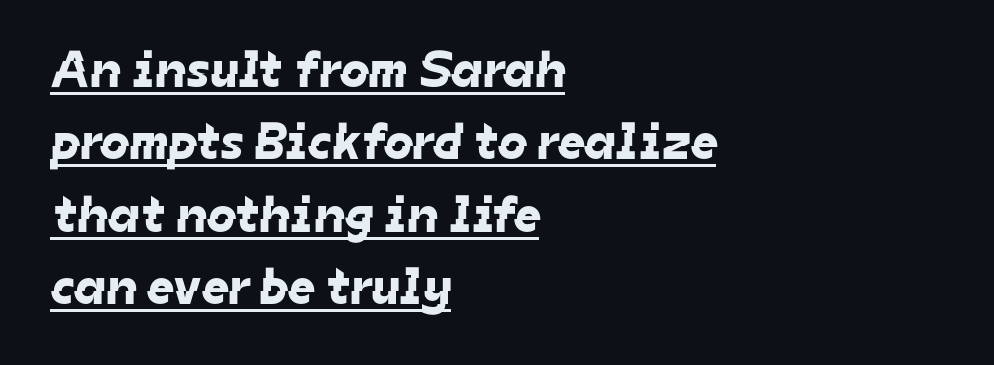
Q: Is the typeface a serif or a sans-serif typeface? A: Sans-serif.
Q: Is the text underlined? A: Yes.
Q: How is the paragraph aligned? A: Left-aligned.
Q: Is the spacing between letters normal or unusually wide? A: Normal.
Q: Is the spacing between lines tight, normal or loose? A: Normal.
Q: Width (condensed, normal, or wide)? A: Normal.
Q: Stroke contrast? A: Low.
Q: x-height? A: Medium.
Q: Monospaced? A: No.
